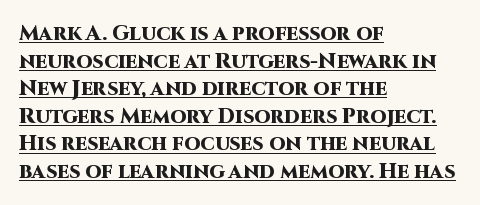
The image shows 21 px bold type, upright; set left-aligned, normal line spacing (1.31x), normal letter spacing, underlined.
